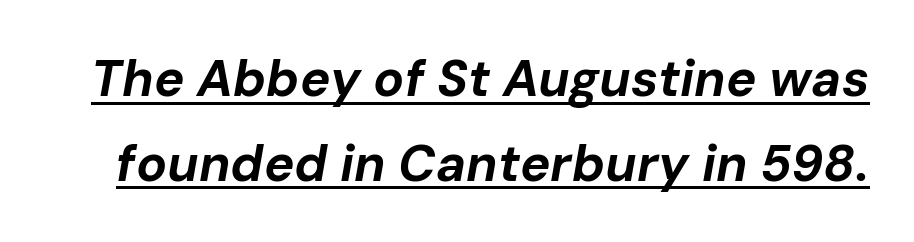
Q: Is the text bold? A: Yes.
Q: Is the text italic (slanted)? A: Yes, it leans right by about 10 degrees.
Q: Is the text underlined? A: Yes.
Q: Is the spacing between letters normal or unusually wide? A: Normal.
Q: Is the spacing between lines tight, normal or loose? A: Normal.
Q: Width (condensed, normal, or wide)? A: Normal.
Q: Stroke contrast? A: Low.
Q: x-height? A: Medium.
Q: Monospaced? A: No.
